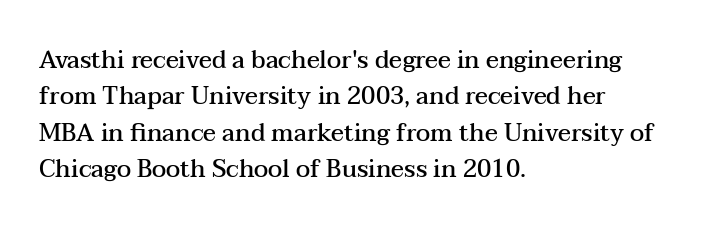
{"italic": "no", "bold": "semi", "underline": "no", "align": "left", "line_spacing": "normal", "line_spacing_ratio": 1.52, "letter_spacing": "normal", "letter_spacing_em": 0.0, "glyph_px": 24}
